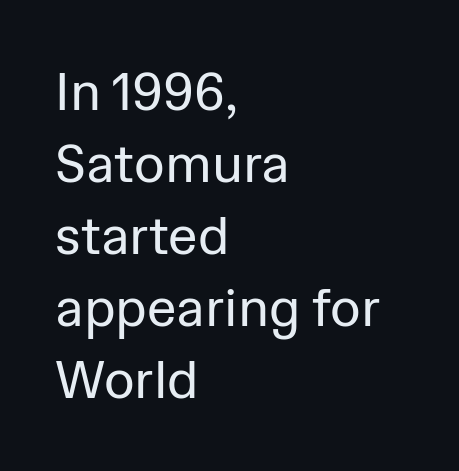
The image shows 53 px regular-weight sans-serif type, upright; set left-aligned, normal line spacing (1.36x), normal letter spacing, not underlined; low stroke contrast and a medium x-height.
